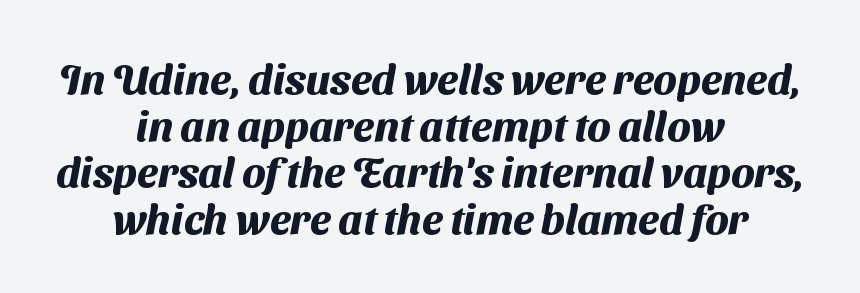
{"serif": "no", "bold": "yes", "weight": "heavy", "width": "normal", "stroke_contrast": "medium", "x_height": "medium", "monospaced": "no", "underline": "no", "align": "center", "line_spacing": "tight", "line_spacing_ratio": 1.11, "letter_spacing": "normal", "letter_spacing_em": 0.0, "glyph_px": 42}
